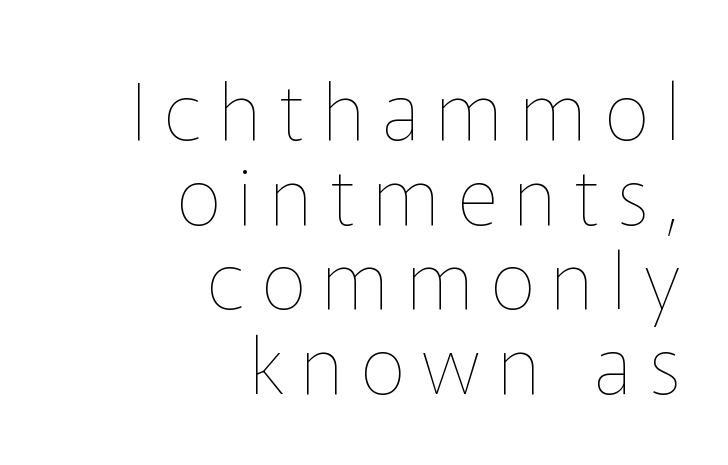
Q: Is the text bold? A: No.
Q: Is the text italic (slanted)? A: No, it is upright.
Q: Is the text underlined? A: No.
Q: How is the paragraph aligned? A: Right-aligned.
Q: Is the spacing between letters normal or unusually wide? A: Unusually wide.
Q: Is the spacing between lines tight, normal or loose? A: Tight.
Q: Width (condensed, normal, or wide)? A: Normal.
Q: Stroke contrast? A: Low.
Q: x-height? A: Medium.
Q: Monospaced? A: No.
